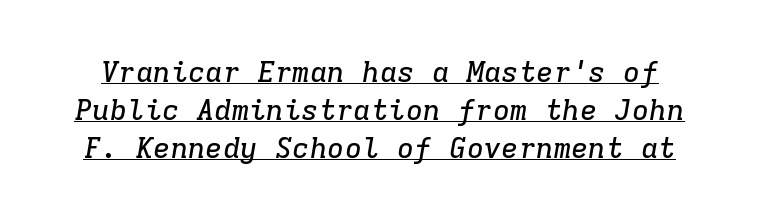
The image shows 29 px serif type, italic (leaning right), monospaced; set normal line spacing (1.31x), normal letter spacing, underlined; low stroke contrast and a medium x-height.
